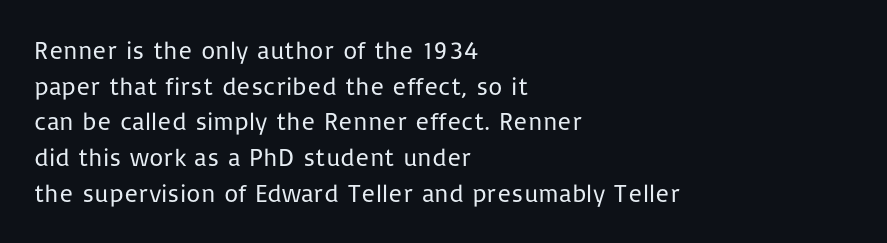
The image shows 25 px text type, upright; set left-aligned, normal line spacing (1.43x), normal letter spacing, not underlined.
